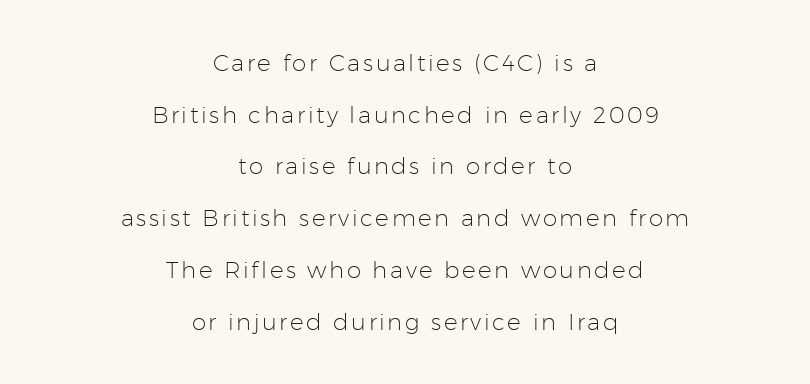
Q: Is the text bold? A: No.
Q: Is the text italic (slanted)? A: No, it is upright.
Q: Is the text underlined? A: No.
Q: How is the paragraph aligned? A: Centered.
Q: Is the spacing between lines tight, normal or loose? A: Loose.
